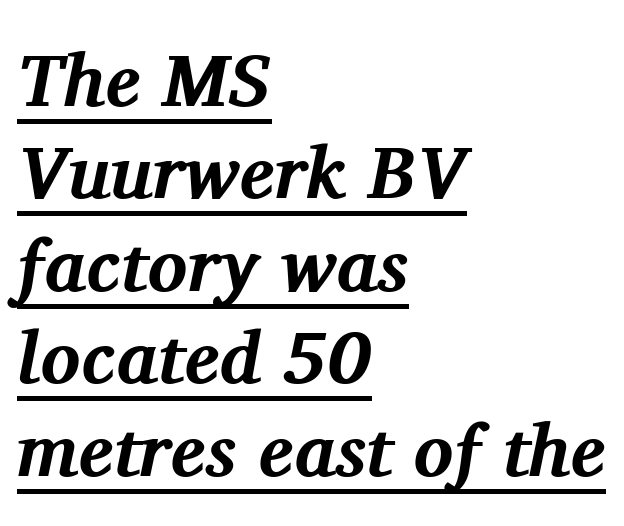
{"serif": "yes", "italic": "yes", "lean": "right", "slant_degrees": 11, "bold": "yes", "weight": "bold", "width": "normal", "stroke_contrast": "medium", "x_height": "medium", "monospaced": "no", "underline": "yes", "align": "left", "line_spacing": "normal", "line_spacing_ratio": 1.25, "letter_spacing": "normal", "letter_spacing_em": 0.0, "glyph_px": 74}
